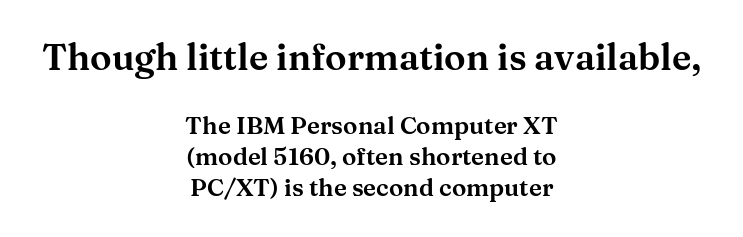
The image shows 36 px wide serif type, upright; set centered, normal line spacing (1.3x), normal letter spacing, not underlined; the first (top) block is 1.5x larger; medium stroke contrast and a medium x-height.
